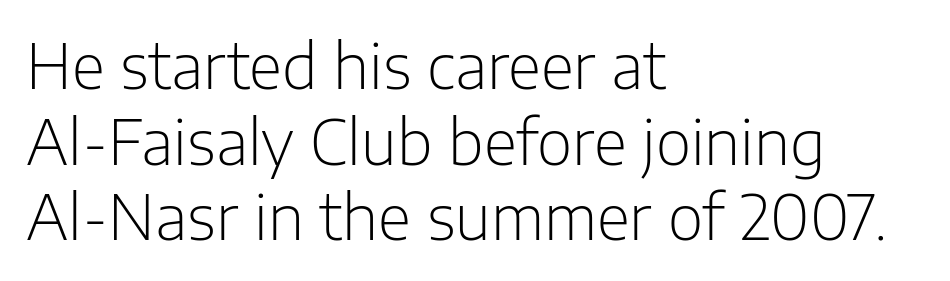
Q: Is the text bold? A: No.
Q: Is the text italic (slanted)? A: No, it is upright.
Q: Is the typeface a serif or a sans-serif typeface? A: Sans-serif.
Q: Is the text underlined? A: No.
Q: How is the paragraph aligned? A: Left-aligned.
Q: Is the spacing between letters normal or unusually wide? A: Normal.
Q: Width (condensed, normal, or wide)? A: Normal.
Q: Stroke contrast? A: Low.
Q: x-height? A: Medium.
Q: Monospaced? A: No.
